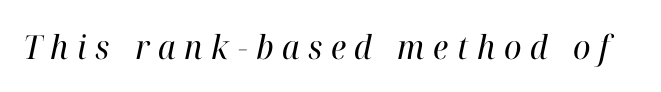
Q: Is the text bold? A: No.
Q: Is the text italic (slanted)? A: Yes, it leans right by about 12 degrees.
Q: Is the typeface a serif or a sans-serif typeface? A: Serif.
Q: Is the text underlined? A: No.
Q: Is the spacing between letters normal or unusually wide? A: Unusually wide.
Q: Width (condensed, normal, or wide)? A: Normal.
Q: Stroke contrast? A: High.
Q: x-height? A: Medium.
Q: Monospaced? A: No.
